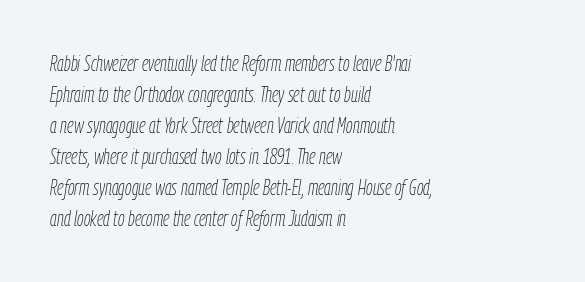
Q: Is the text bold? A: No.
Q: Is the text italic (slanted)? A: Yes, it leans right by about 9 degrees.
Q: Is the text underlined? A: No.
Q: How is the paragraph aligned? A: Left-aligned.
Q: Is the spacing between letters normal or unusually wide? A: Normal.
Q: Is the spacing between lines tight, normal or loose? A: Normal.
